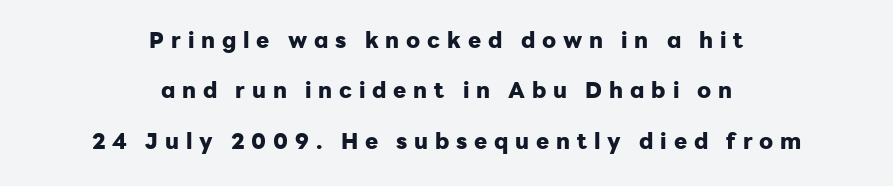
{"italic": "no", "bold": "yes", "underline": "no", "align": "center", "line_spacing": "loose", "line_spacing_ratio": 2.29, "letter_spacing": "wide", "letter_spacing_em": 0.31, "glyph_px": 22}
